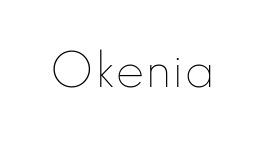
The image shows 44 px thin type, upright; set normal letter spacing, not underlined; low stroke contrast and a small x-height.
